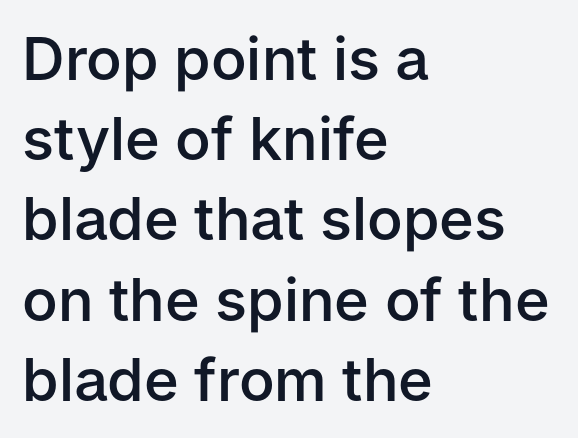
The image shows 59 px semibold sans-serif type, upright; set left-aligned, normal line spacing (1.36x), normal letter spacing, not underlined; low stroke contrast and a medium x-height.
